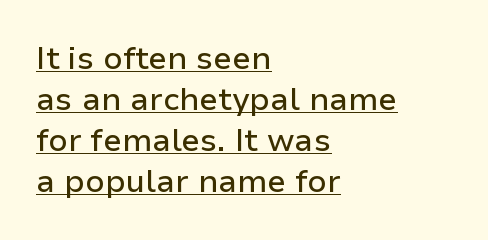
Q: Is the text italic (slanted)? A: No, it is upright.
Q: Is the typeface a serif or a sans-serif typeface? A: Sans-serif.
Q: Is the text underlined? A: Yes.
Q: How is the paragraph aligned? A: Left-aligned.
Q: Is the spacing between letters normal or unusually wide? A: Normal.
Q: Is the spacing between lines tight, normal or loose? A: Normal.
Q: Width (condensed, normal, or wide)? A: Normal.
Q: Stroke contrast? A: Low.
Q: x-height? A: Medium.
Q: Monospaced? A: No.
